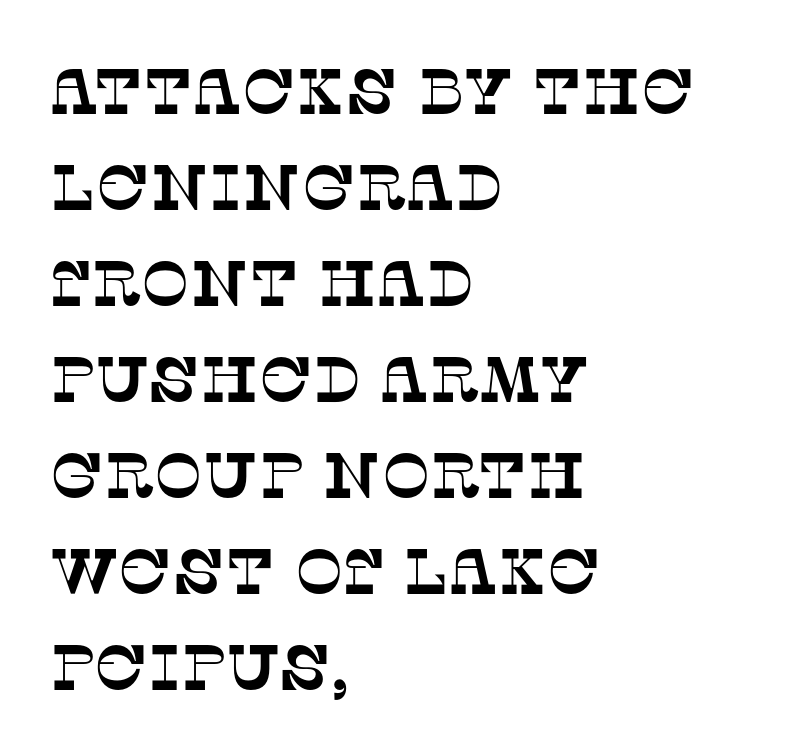
Note: serifs present on the glyphs. Is this a fixed-width face? No — the glyphs have proportional, varying widths. Just letters on the line, the space beneath them empty. What's the leading like? Ordinary, nothing unusual.
